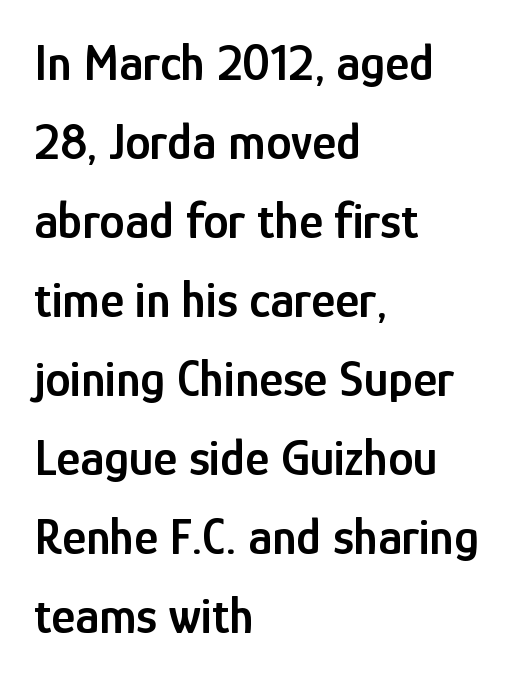
Q: Is the text bold? A: Semi-bold.
Q: Is the text italic (slanted)? A: No, it is upright.
Q: Is the typeface a serif or a sans-serif typeface? A: Sans-serif.
Q: Is the text underlined? A: No.
Q: How is the paragraph aligned? A: Left-aligned.
Q: Is the spacing between letters normal or unusually wide? A: Normal.
Q: Is the spacing between lines tight, normal or loose? A: Normal.
Q: Width (condensed, normal, or wide)? A: Condensed.
Q: Stroke contrast? A: Low.
Q: x-height? A: Medium.
Q: Monospaced? A: No.
